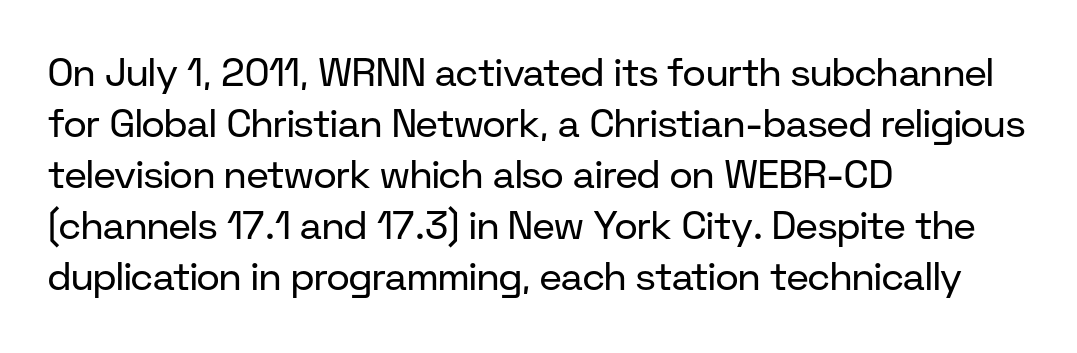
Is this a fixed-width face? No — the glyphs have proportional, varying widths. Letters rest on an invisible, unmarked baseline. The horizontal fit of the characters is conventional and even. Quick note: interline space is typical. Caption: face not bold, strokes unweighted. The rendering anchors every line to the left-hand side.
